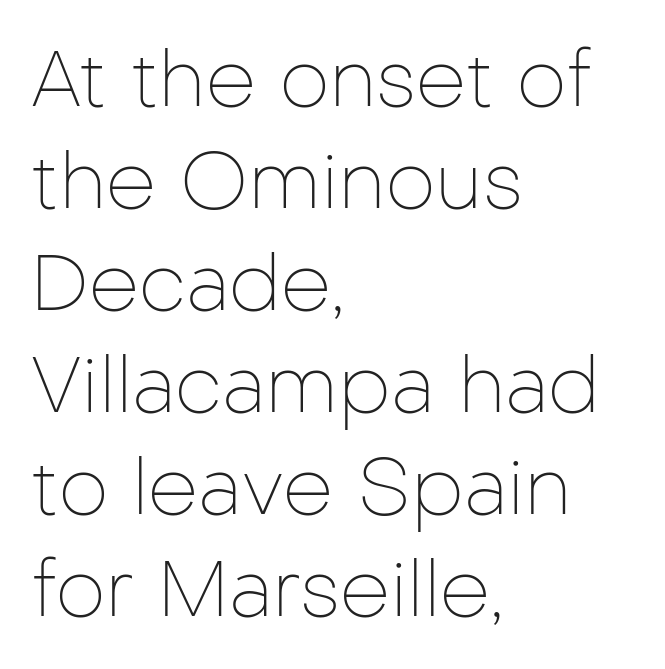
Are there feet on the stems? There aren't — it's a sans. Rule under the text: the space is simply empty. Spacing verdict: proportional, widths tailored to each character. Spacing between characters is what you'd get straight out of the box. Weight: not bold — regular or lighter. Regular leading.
